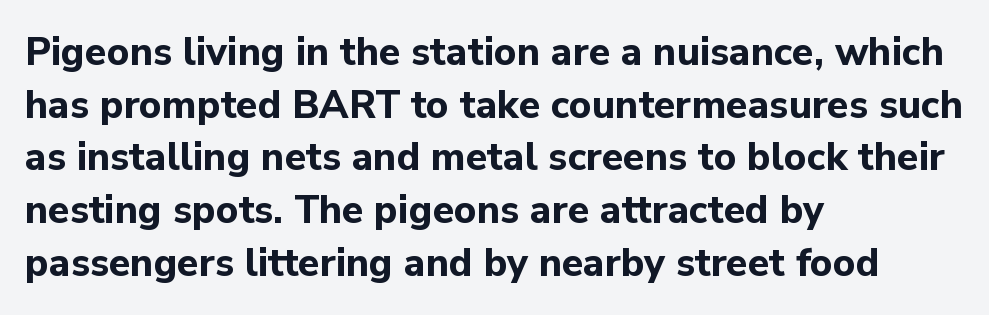
Unmarked baselines from the first word to the last. Notice how descenders clear the ascenders below comfortably — that's standard leading. A classic flush-left, rag-right setting is used for this passage. Nobody touched the tracking dial on this one. Look at the bottom of the vertical strokes: they stop flat, with no serifs. A roman cut, with each character standing at attention.
